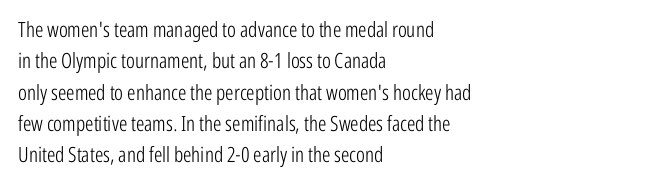
Ordinary non-slanted type is in use. Honestly, the row spacing looks completely unremarkable. These lines keep a tight, regular rhythm from letter to letter. These lines stack with their left ends in a neat column.
